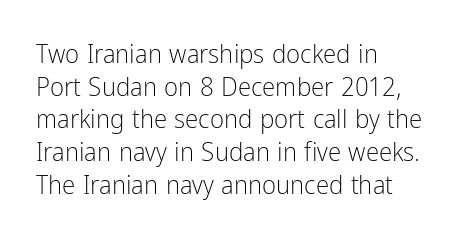
What stands out about the letter spacing? Nothing — it is the standard amount. This is not heavy type; no bold has been used. Just letters on the line, the space beneath them empty. Notice how the stems are strictly vertical — no italics here. This rendering uses left alignment, leaving the right contour irregular.
